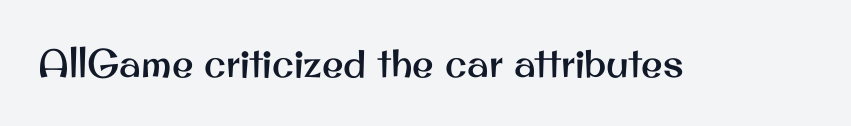
{"serif": "no", "italic": "no", "width": "normal", "stroke_contrast": "medium", "x_height": "small", "monospaced": "no", "underline": "no", "letter_spacing": "normal", "letter_spacing_em": 0.0, "glyph_px": 39}
